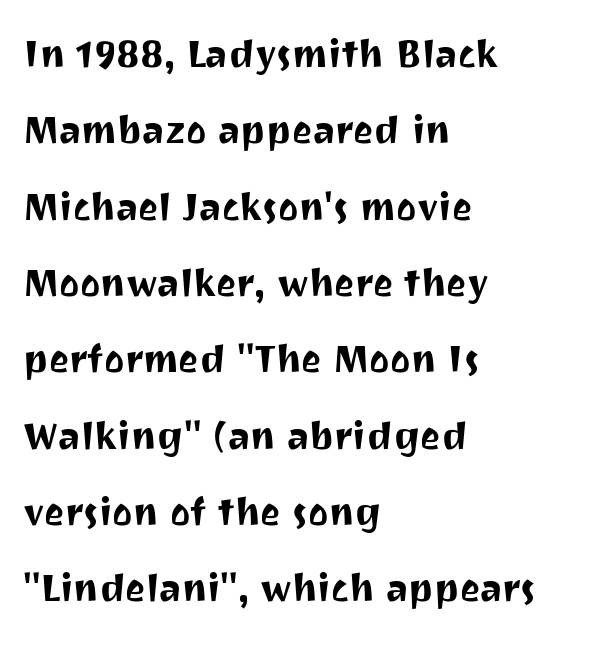
The image shows 48 px sans-serif type, upright; set left-aligned, normal line spacing (1.59x), normal letter spacing, not underlined; medium stroke contrast and a medium x-height.
